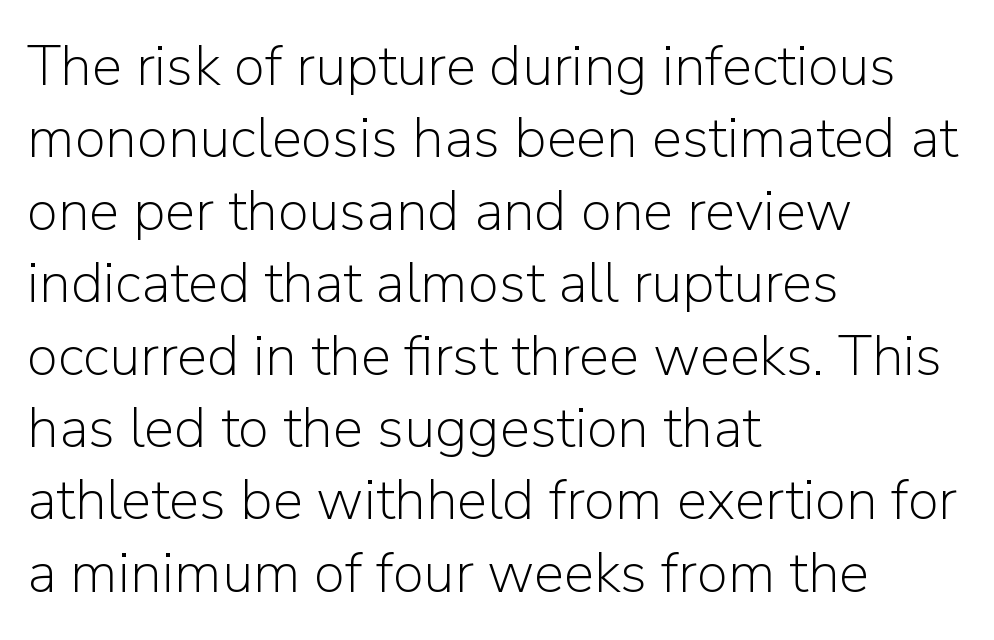
The image shows 57 px light sans-serif type, upright; set left-aligned, normal line spacing (1.27x), normal letter spacing, not underlined; low stroke contrast and a medium x-height.
